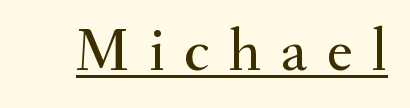
Typographically, this falls in the serif category. The rendering uses natural spacing where letterforms have individual widths. In terms of posture, this sample is upright. Has an underline been added? It has. Display-style spreading of the glyphs; the letterfit is very open.
